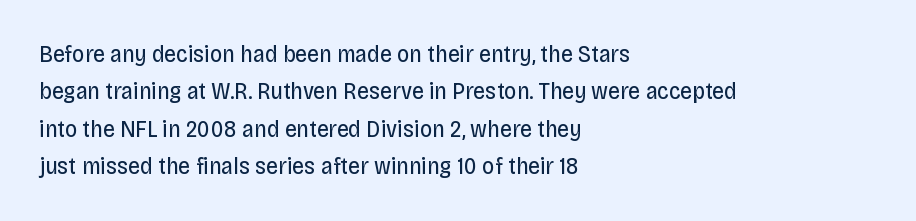
The image shows 24 px text type, upright; set left-aligned, normal line spacing (1.56x), normal letter spacing, not underlined.
